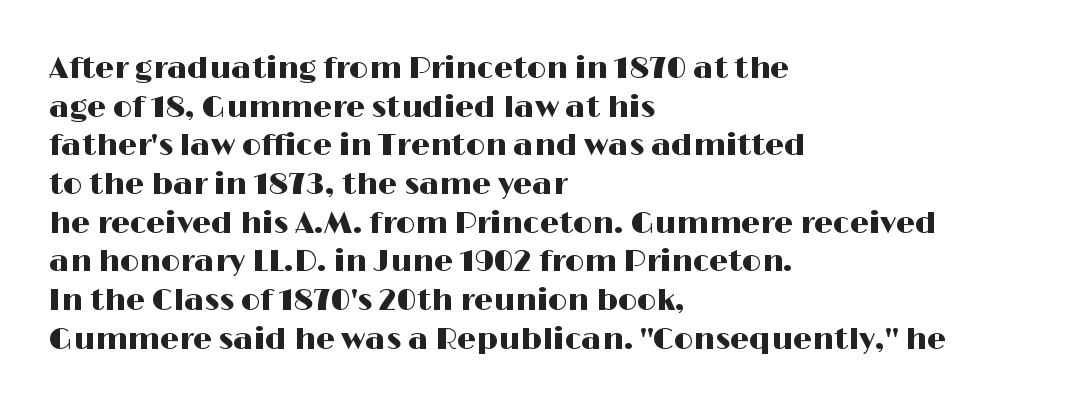
The specimen reads as upright at a glance. This sample keeps an unexceptional amount of space between lines. No feet cap the strokes, marking this as sans-serif type. Tracking here is standard; glyphs follow each other at the usual distance.
